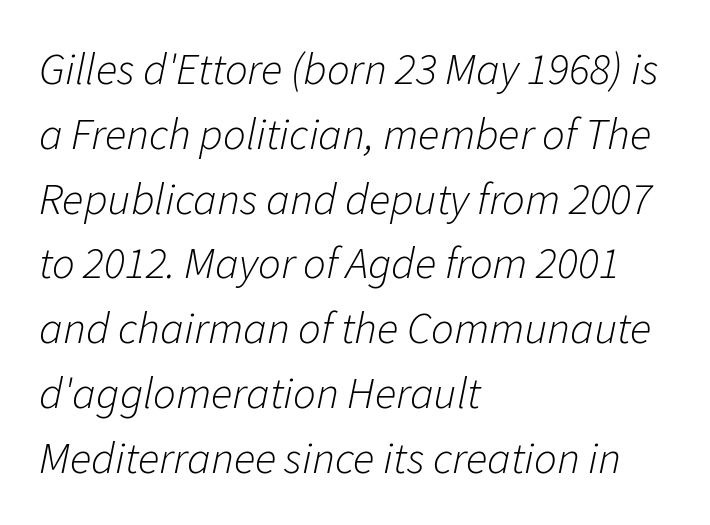
Q: Is the text bold? A: No.
Q: Is the text italic (slanted)? A: Yes, it leans right by about 11 degrees.
Q: Is the text underlined? A: No.
Q: How is the paragraph aligned? A: Left-aligned.
Q: Is the spacing between letters normal or unusually wide? A: Normal.
Q: Is the spacing between lines tight, normal or loose? A: Normal.
Q: Width (condensed, normal, or wide)? A: Normal.
Q: Stroke contrast? A: Low.
Q: x-height? A: Medium.
Q: Monospaced? A: No.
